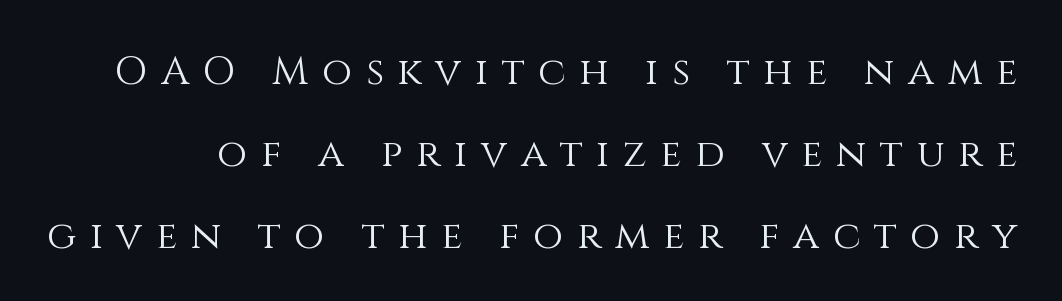
The image shows 39 px light type, upright; set loose line spacing (2.1x), unusually wide letter spacing (+0.35 em), not underlined; medium stroke contrast and a large x-height.
